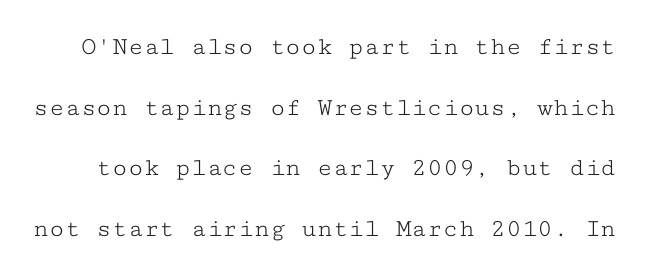
The image shows 26 px text type, upright; set loose line spacing (2.33x), normal letter spacing, not underlined.
